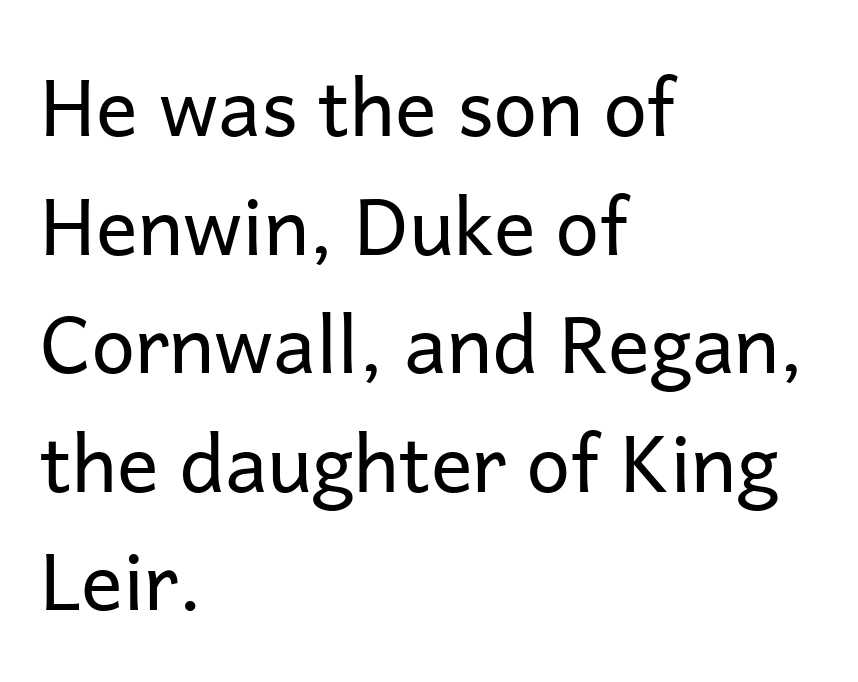
{"serif": "no", "italic": "no", "bold": "no", "weight": "regular", "width": "normal", "stroke_contrast": "low", "x_height": "medium", "monospaced": "no", "underline": "no", "align": "left", "line_spacing": "normal", "line_spacing_ratio": 1.52, "letter_spacing": "normal", "letter_spacing_em": 0.0, "glyph_px": 78}
